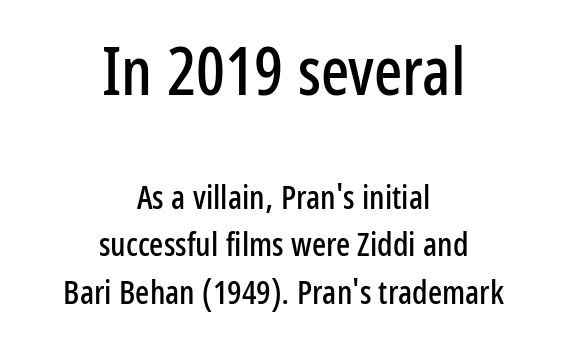
The lines in this sample share a center point and differ in where they start and stop. Normally led — the rows are evenly, conventionally spaced. Type size steps down from the first block to the second. A sans-serif font was chosen for this passage. Nope, not italic — everything's standing straight. Clear beneath every line of the passage.
